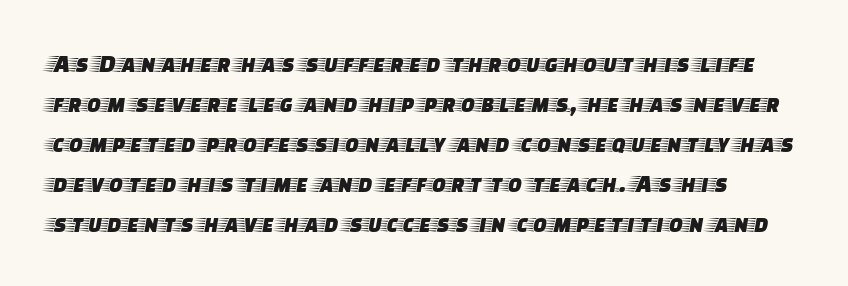
The image shows 26 px text type; set normal line spacing (1.54x), normal letter spacing, not underlined.
